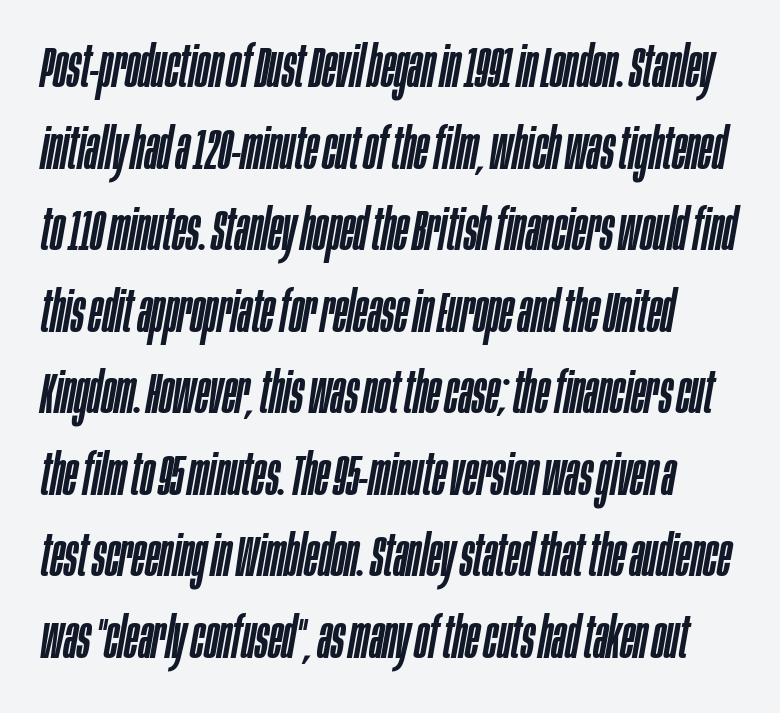
The image shows 57 px condensed type, italic (leaning right); set normal line spacing (1.43x), normal letter spacing, not underlined; low stroke contrast and a large x-height.
